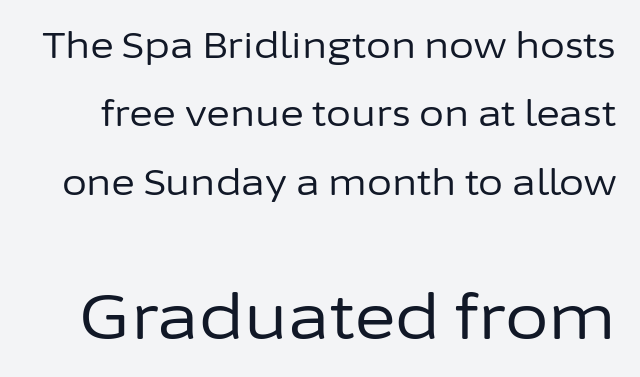
Unlike a traditional serif, this face leaves its strokes unadorned. Glance below the letters and you will spot only blank space. Does the leading feel generous? Absolutely, it's lavish. Reading top to bottom, the characters get bigger at the block break. What stands out about the letter spacing? Nothing — it is the standard amount.
